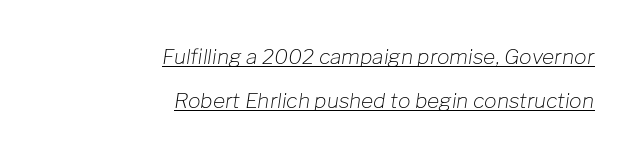
The image shows 21 px text type, italic (leaning right); set right-aligned, loose line spacing (2.08x), normal letter spacing, underlined.
